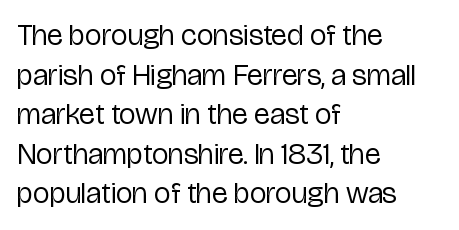
Q: Is the text bold? A: No.
Q: Is the text italic (slanted)? A: No, it is upright.
Q: Is the typeface a serif or a sans-serif typeface? A: Sans-serif.
Q: Is the text underlined? A: No.
Q: How is the paragraph aligned? A: Left-aligned.
Q: Is the spacing between letters normal or unusually wide? A: Normal.
Q: Is the spacing between lines tight, normal or loose? A: Normal.
Q: Width (condensed, normal, or wide)? A: Condensed.
Q: Stroke contrast? A: Low.
Q: x-height? A: Medium.
Q: Monospaced? A: No.
